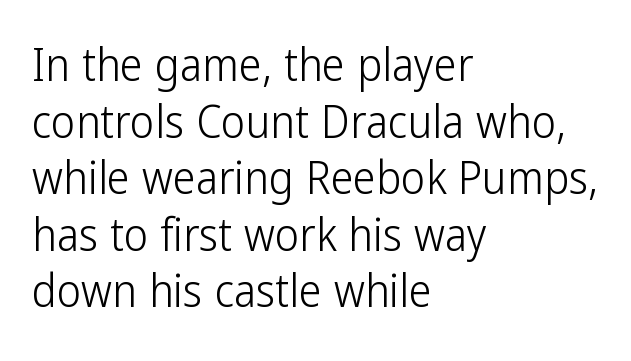
{"serif": "no", "italic": "no", "bold": "no", "weight": "light", "width": "condensed", "stroke_contrast": "low", "x_height": "medium", "monospaced": "no", "underline": "no", "align": "left", "line_spacing_ratio": 1.23, "letter_spacing": "normal", "letter_spacing_em": 0.0, "glyph_px": 46}
